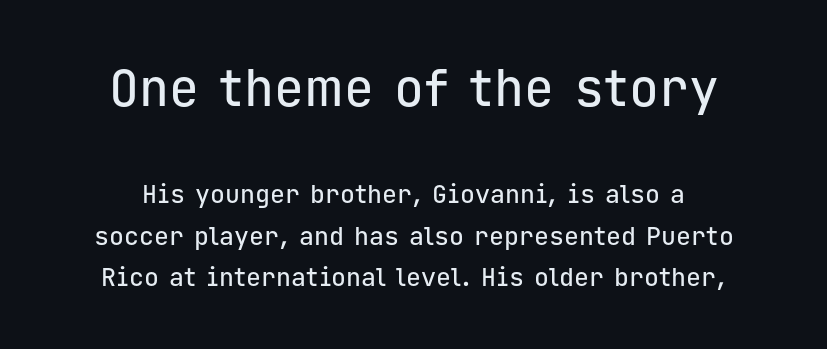
{"serif": "no", "italic": "no", "width": "normal", "stroke_contrast": "low", "x_height": "medium", "monospaced": "yes", "underline": "no", "line_spacing": "normal", "line_spacing_ratio": 1.65, "letter_spacing": "normal", "letter_spacing_em": 0.0, "larger_block": "first", "size_ratio": 2.0, "glyph_px": 50}
